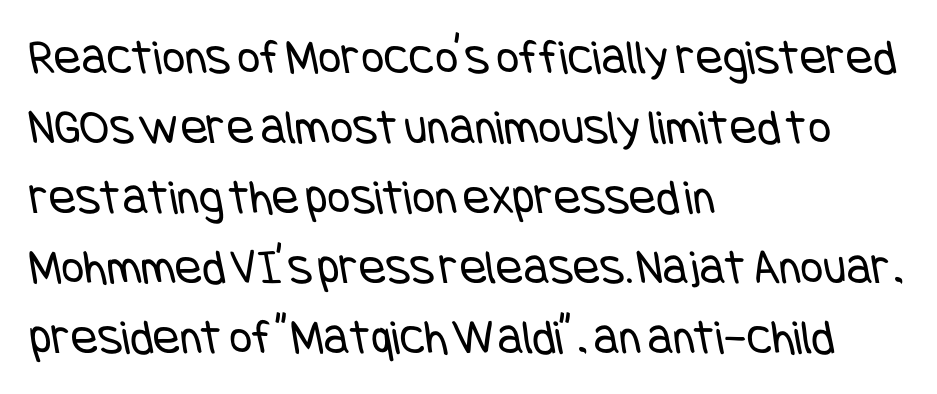
The image shows 50 px regular-weight, condensed sans-serif type; set left-aligned, normal line spacing (1.4x), normal letter spacing, not underlined; low stroke contrast and a large x-height.
